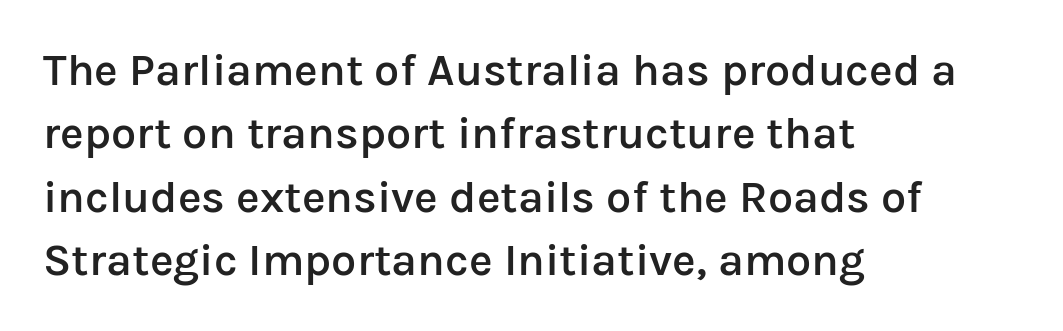
Q: Is the text bold? A: Semi-bold.
Q: Is the text italic (slanted)? A: No, it is upright.
Q: Is the typeface a serif or a sans-serif typeface? A: Sans-serif.
Q: Is the text underlined? A: No.
Q: How is the paragraph aligned? A: Left-aligned.
Q: Is the spacing between letters normal or unusually wide? A: Normal.
Q: Is the spacing between lines tight, normal or loose? A: Normal.
Q: Width (condensed, normal, or wide)? A: Normal.
Q: Stroke contrast? A: Low.
Q: x-height? A: Medium.
Q: Monospaced? A: No.
